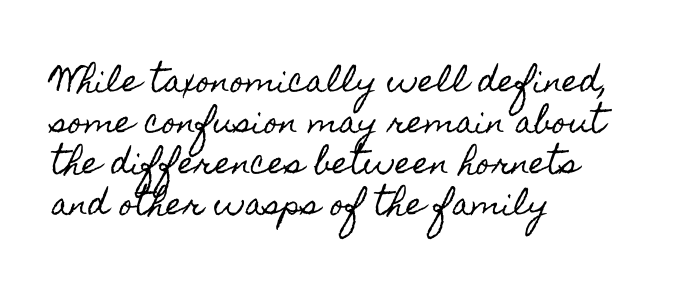
The image shows 30 px condensed type; set left-aligned, normal line spacing (1.37x), normal letter spacing, not underlined; a small x-height.
